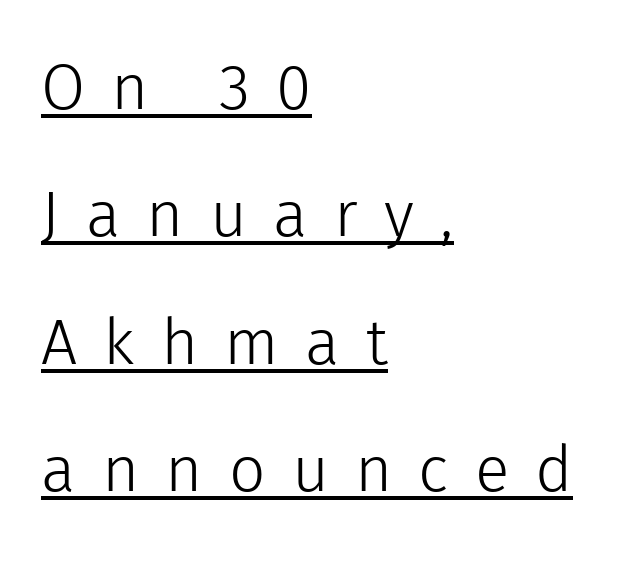
The image shows 64 px light sans-serif type, upright; set left-aligned, loose line spacing (1.99x), unusually wide letter spacing (+0.41 em), underlined; a medium x-height.
